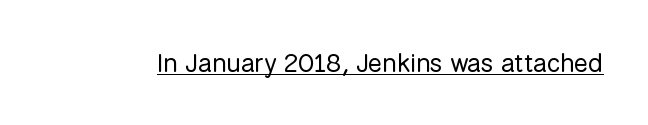
Short note: letters normally spaced. Is this a heavy cut? Hardly; it is regular or lighter. This sample uses an upright cut, with every glyph sitting square on the baseline. Is there an underline? Yes — a line sits under the letters.
